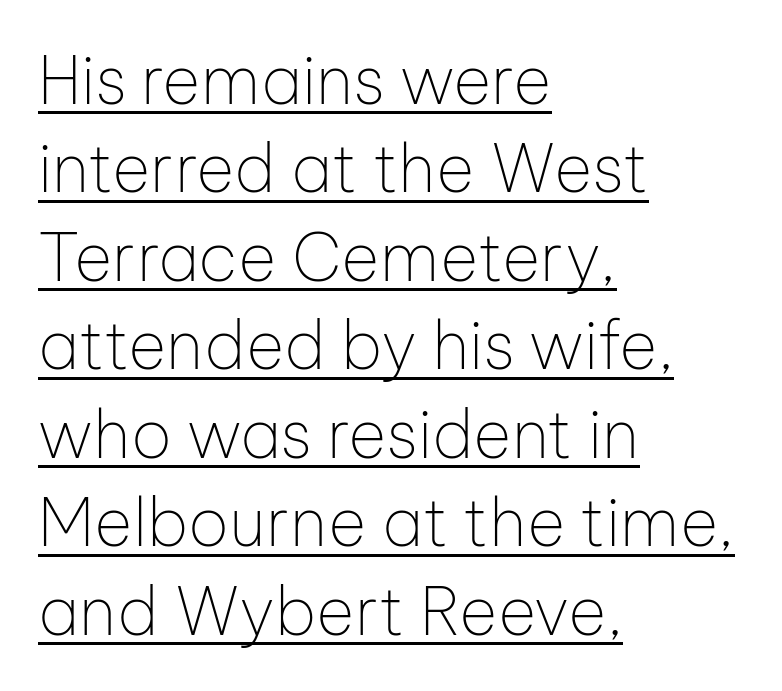
Q: Is the text bold? A: No.
Q: Is the text italic (slanted)? A: No, it is upright.
Q: Is the typeface a serif or a sans-serif typeface? A: Sans-serif.
Q: Is the text underlined? A: Yes.
Q: How is the paragraph aligned? A: Left-aligned.
Q: Is the spacing between letters normal or unusually wide? A: Normal.
Q: Is the spacing between lines tight, normal or loose? A: Normal.
Q: Width (condensed, normal, or wide)? A: Normal.
Q: Stroke contrast? A: Low.
Q: x-height? A: Medium.
Q: Monospaced? A: No.
